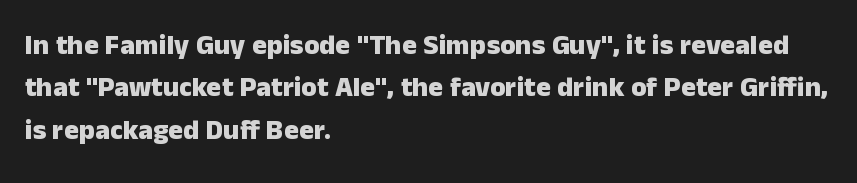
The letterforms sit shoulder to shoulder at normal distance. You can tell it's not italic because the verticals are truly vertical. Underlining? Definitely not there. Notice how descenders clear the ascenders below comfortably — that's standard leading. The face used here is proportionally spaced, like ordinary book or web type.
